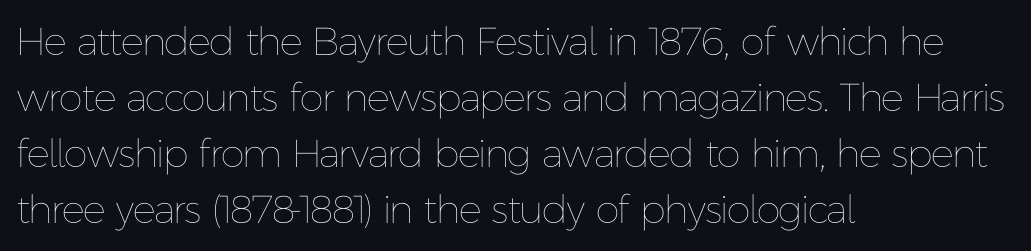
The image shows 39 px thin type, upright; set left-aligned, normal line spacing (1.44x), normal letter spacing, not underlined; low stroke contrast and a medium x-height.
